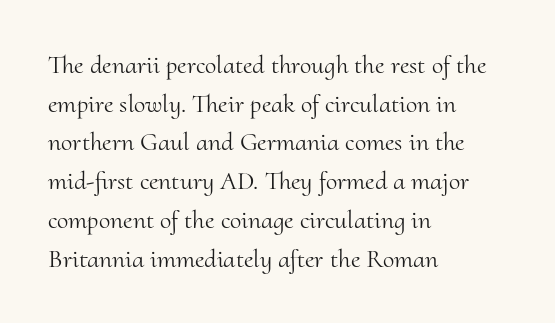
The image shows 26 px text type, upright; set left-aligned, normal line spacing (1.49x), normal letter spacing, not underlined.
